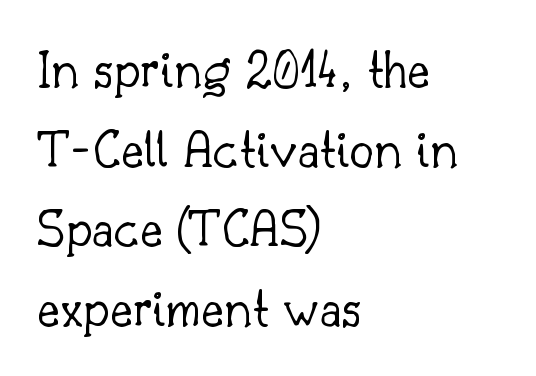
{"italic": "no", "bold": "no", "weight": "light", "width": "normal", "stroke_contrast": "low", "x_height": "small", "monospaced": "no", "underline": "no", "align": "left", "line_spacing": "normal", "line_spacing_ratio": 1.45, "letter_spacing": "normal", "letter_spacing_em": 0.0, "glyph_px": 55}
